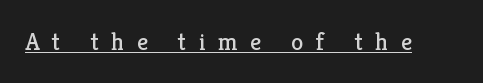
{"italic": "no", "bold": "no", "underline": "yes", "letter_spacing": "wide", "letter_spacing_em": 0.49, "glyph_px": 25}
